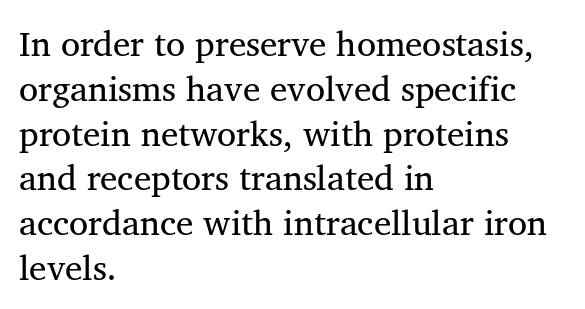
Q: Is the text bold? A: No.
Q: Is the text italic (slanted)? A: No, it is upright.
Q: Is the typeface a serif or a sans-serif typeface? A: Serif.
Q: Is the text underlined? A: No.
Q: How is the paragraph aligned? A: Left-aligned.
Q: Is the spacing between letters normal or unusually wide? A: Normal.
Q: Is the spacing between lines tight, normal or loose? A: Normal.
Q: Width (condensed, normal, or wide)? A: Normal.
Q: Stroke contrast? A: Medium.
Q: x-height? A: Medium.
Q: Monospaced? A: No.
